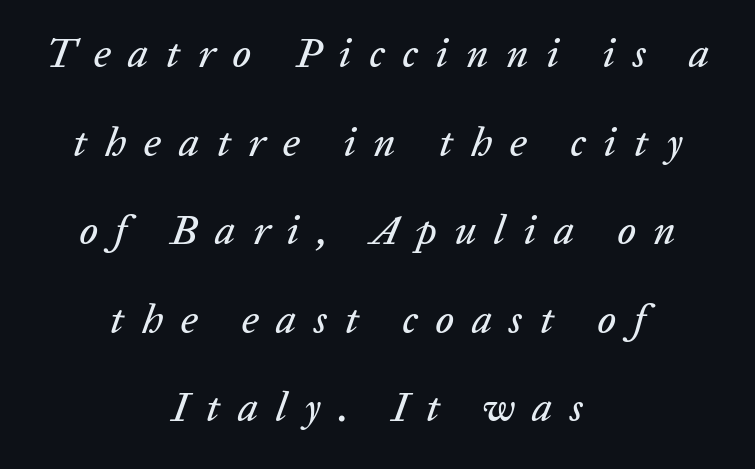
{"italic": "yes", "lean": "right", "slant_degrees": 20, "width": "normal", "stroke_contrast": "low", "x_height": "medium", "monospaced": "no", "underline": "no", "align": "center", "line_spacing": "loose", "line_spacing_ratio": 2.16, "letter_spacing": "wide", "letter_spacing_em": 0.43, "glyph_px": 41}
